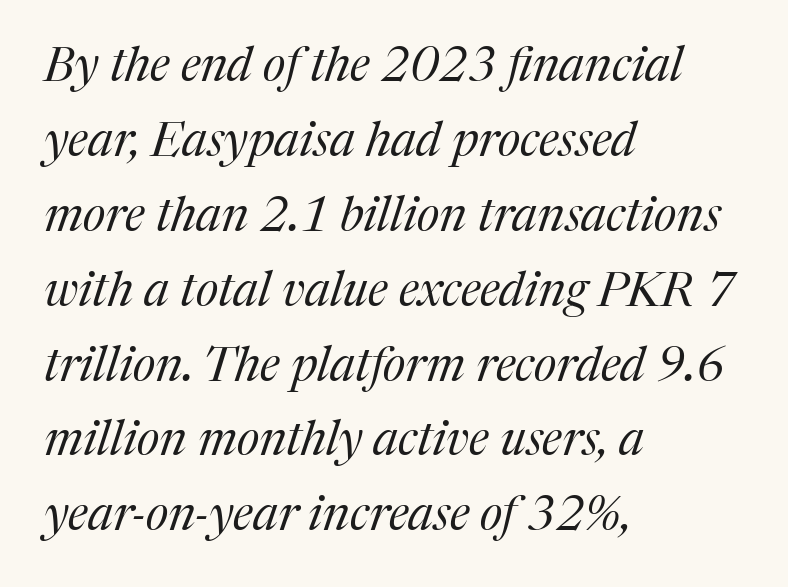
{"serif": "yes", "italic": "yes", "lean": "right", "slant_degrees": 17, "bold": "no", "weight": "regular", "width": "normal", "stroke_contrast": "medium", "x_height": "medium", "monospaced": "no", "underline": "no", "align": "left", "line_spacing": "normal", "line_spacing_ratio": 1.56, "letter_spacing": "normal", "letter_spacing_em": 0.0, "glyph_px": 48}
